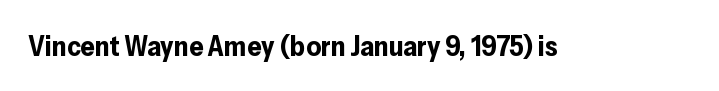
{"serif": "no", "italic": "no", "bold": "yes", "weight": "bold", "width": "normal", "stroke_contrast": "low", "x_height": "medium", "monospaced": "no", "underline": "no", "letter_spacing": "normal", "letter_spacing_em": 0.0, "glyph_px": 28}
